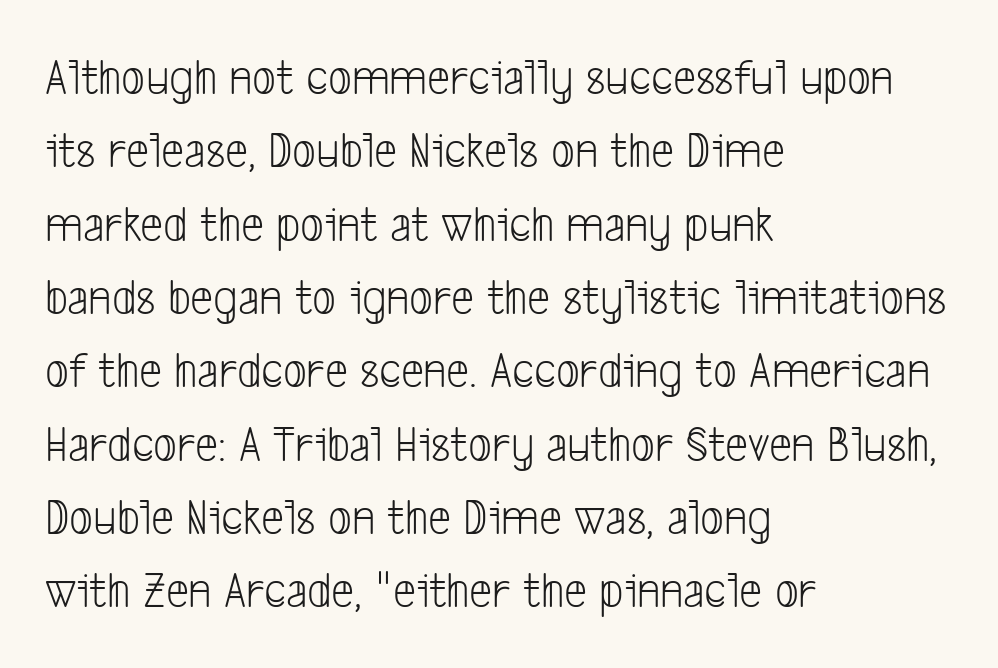
Q: Is the text bold? A: No.
Q: Is the typeface a serif or a sans-serif typeface? A: Sans-serif.
Q: Is the text underlined? A: No.
Q: How is the paragraph aligned? A: Left-aligned.
Q: Is the spacing between letters normal or unusually wide? A: Normal.
Q: Is the spacing between lines tight, normal or loose? A: Normal.
Q: Width (condensed, normal, or wide)? A: Condensed.
Q: Stroke contrast? A: Low.
Q: x-height? A: Medium.
Q: Monospaced? A: No.
